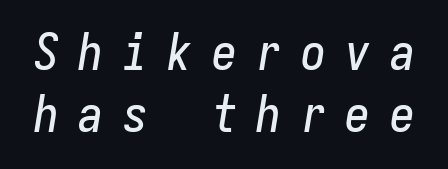
Q: Is the text italic (slanted)? A: Yes, it leans right by about 9 degrees.
Q: Is the text underlined? A: No.
Q: Is the spacing between letters normal or unusually wide? A: Unusually wide.
Q: Is the spacing between lines tight, normal or loose? A: Normal.
Q: Width (condensed, normal, or wide)? A: Condensed.
Q: Stroke contrast? A: Low.
Q: x-height? A: Medium.
Q: Monospaced? A: Yes.
